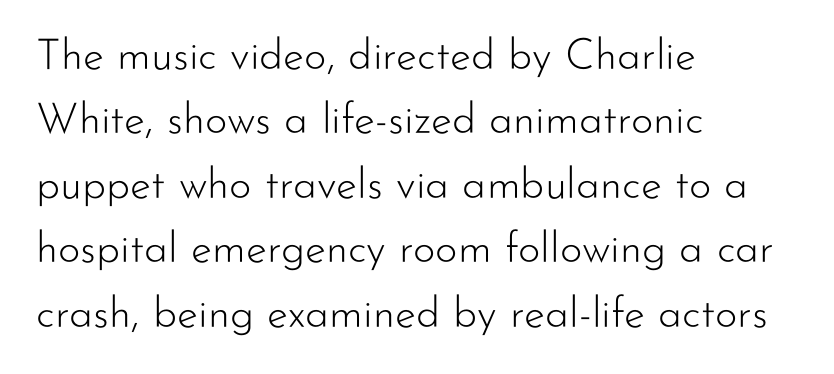
{"serif": "no", "italic": "no", "bold": "no", "weight": "light", "width": "normal", "stroke_contrast": "low", "x_height": "small", "monospaced": "no", "underline": "no", "align": "left", "line_spacing": "normal", "line_spacing_ratio": 1.5, "letter_spacing": "normal", "letter_spacing_em": 0.0, "glyph_px": 43}
